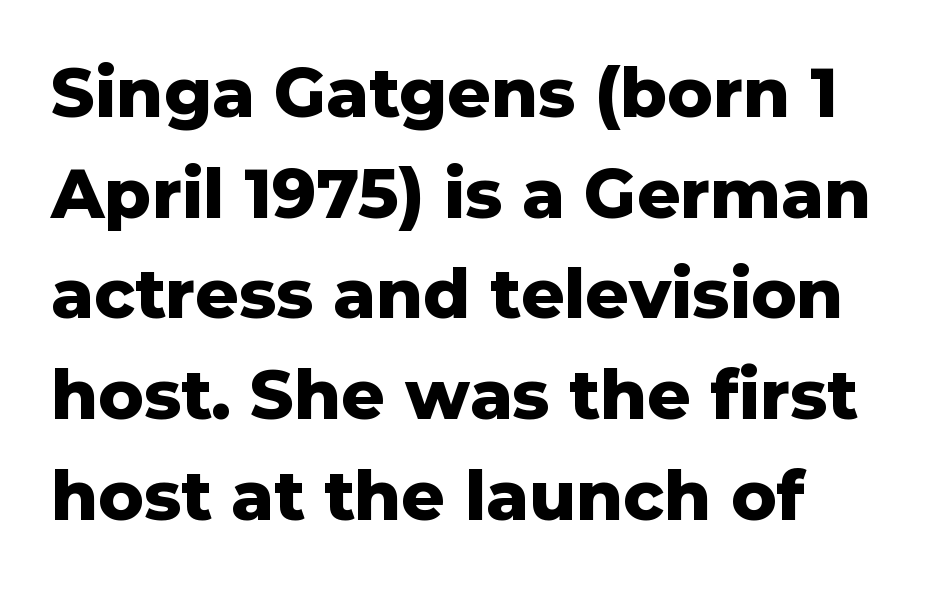
Q: Is the text bold? A: Yes.
Q: Is the text italic (slanted)? A: No, it is upright.
Q: Is the typeface a serif or a sans-serif typeface? A: Sans-serif.
Q: Is the text underlined? A: No.
Q: How is the paragraph aligned? A: Left-aligned.
Q: Is the spacing between letters normal or unusually wide? A: Normal.
Q: Is the spacing between lines tight, normal or loose? A: Normal.
Q: Width (condensed, normal, or wide)? A: Normal.
Q: Stroke contrast? A: Low.
Q: x-height? A: Medium.
Q: Monospaced? A: No.
